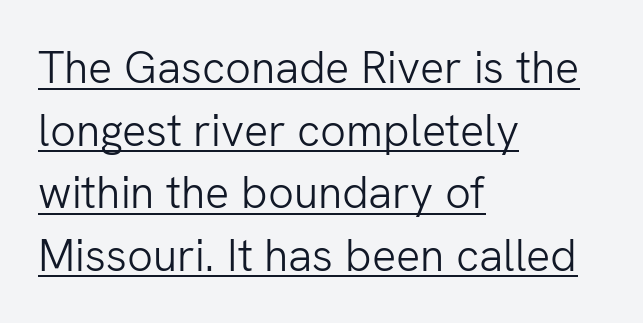
{"serif": "no", "italic": "no", "bold": "no", "weight": "light", "width": "normal", "stroke_contrast": "low", "x_height": "medium", "monospaced": "no", "underline": "yes", "align": "left", "line_spacing": "normal", "line_spacing_ratio": 1.39, "letter_spacing": "normal", "letter_spacing_em": 0.0, "glyph_px": 45}
